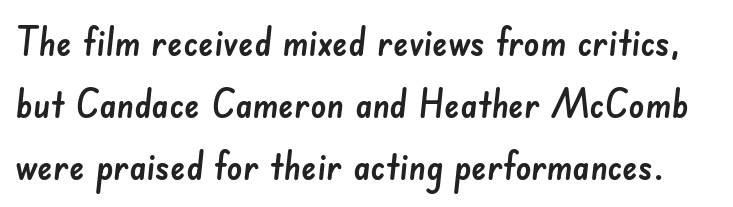
Character widths vary here, with narrow letters taking less room than wide ones. You can tell from the bare stems that sans-serif type was used. Clear beneath every line of the passage. Successive baselines arrive at the customary interval. Short note: letters normally spaced.
